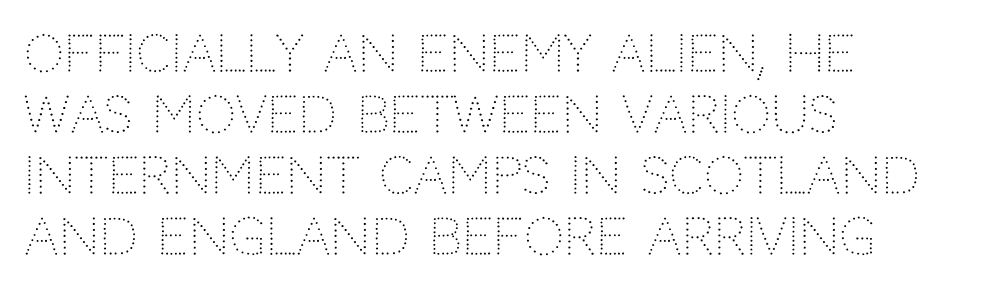
The letterforms sit at book weight or below. Plain, unruled lines of type. The lettering holds an erect, upright posture throughout. Compared with a centered layout, this one pins lines to the left instead. The rendering uses natural spacing where letterforms have individual widths. The typeface chosen for these lines omits serifs.
